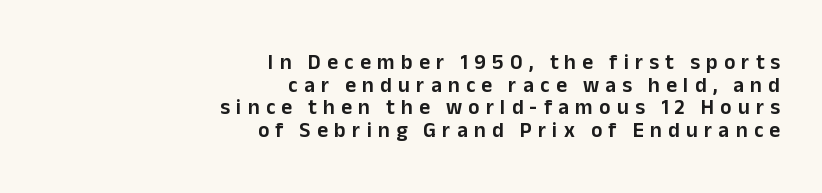
{"italic": "no", "underline": "no", "align": "right", "line_spacing": "tight", "line_spacing_ratio": 1.08, "letter_spacing": "wide", "letter_spacing_em": 0.3, "glyph_px": 21}
